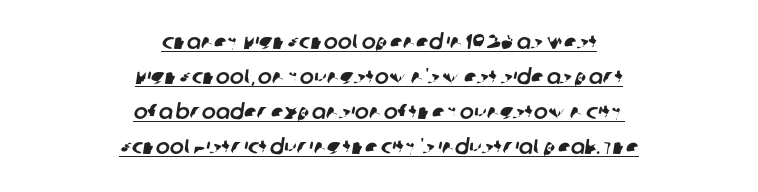
Q: Is the text underlined? A: Yes.
Q: How is the paragraph aligned? A: Centered.
Q: Is the spacing between letters normal or unusually wide? A: Normal.
Q: Is the spacing between lines tight, normal or loose? A: Normal.
